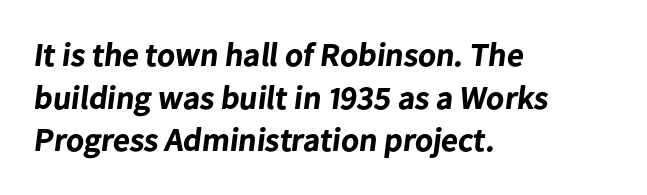
The image shows 33 px bold sans-serif type; set left-aligned, normal line spacing (1.29x), normal letter spacing, not underlined; low stroke contrast and a medium x-height.
